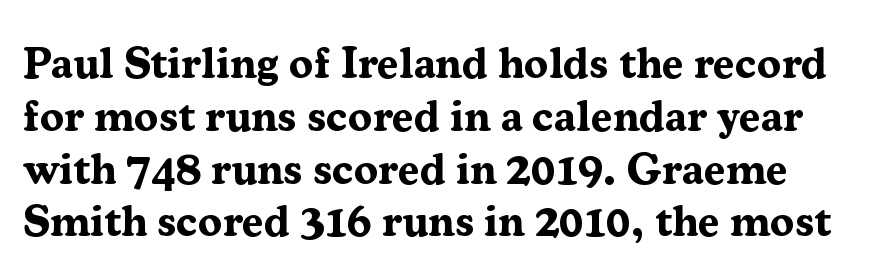
The letters are bold, with thick, heavy strokes. Looks like regular typesetting: each glyph gets only the width it needs. Tracking value appears to be zero — textbook default spacing. Ascenders rise straight up at ninety degrees. Descenders hang freely into open space.
